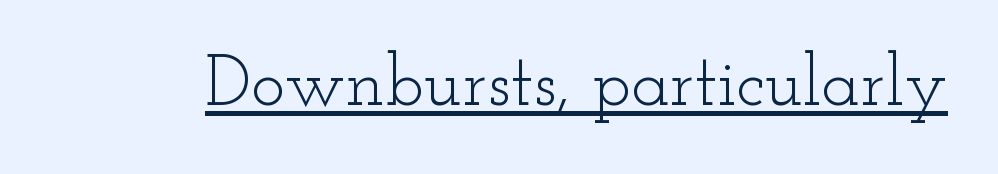
Think of a printed novel: that variable character pitch is what you see here. Little horizontal feet cap the strokes, marking this as serif type. The gaps between neighbouring characters are ordinary and unremarkable. Posture: straight, roman, zero tilt.
